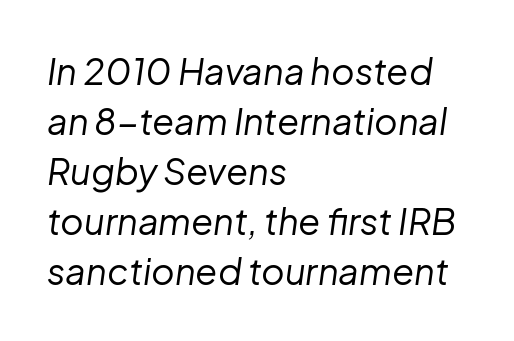
A quiet, ordinary-to-light weight characterises the typeface. The foot of each line stays bare and open. Here the designer chose a conventional face with non-uniform glyph widths. This block has exactly the height ordinary leading produces. Posture: slanted.
